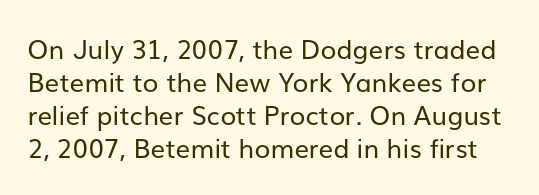
Q: Is the text bold? A: No.
Q: Is the text italic (slanted)? A: No, it is upright.
Q: Is the text underlined? A: No.
Q: Is the spacing between letters normal or unusually wide? A: Normal.
Q: Is the spacing between lines tight, normal or loose? A: Normal.
